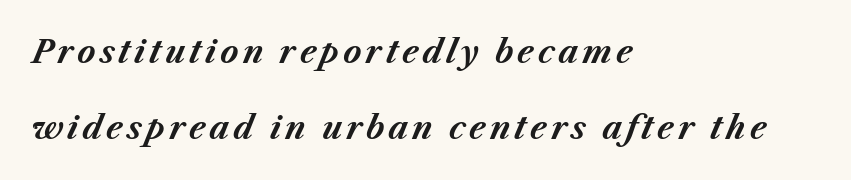
The image shows 31 px bold type, italic (leaning right); set left-aligned, loose line spacing (2.44x), not underlined; medium stroke contrast and a medium x-height.
